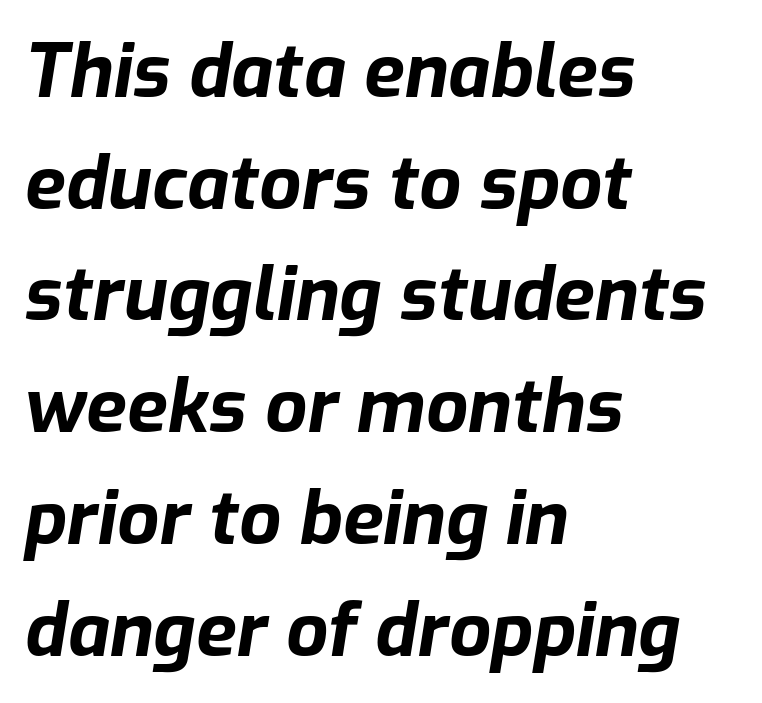
Each row of text sits above clean, open space. A student would call this left alignment; a typographer would say flush left, rag right. Its strokes are broad and dark, the hallmark of bold type. Nothing unusual about the tracking: characters are spaced as the font intends. Is this a fixed-width face? No — the glyphs have proportional, varying widths. Quick note: italic.
